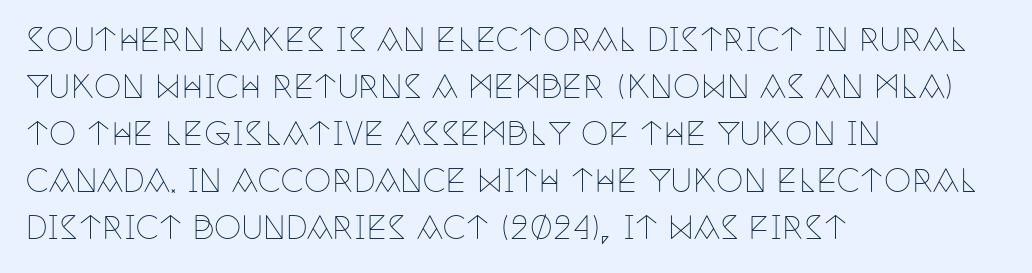
Q: Is the text bold? A: No.
Q: Is the text italic (slanted)? A: No, it is upright.
Q: Is the typeface a serif or a sans-serif typeface? A: Serif.
Q: Is the text underlined? A: No.
Q: How is the paragraph aligned? A: Left-aligned.
Q: Is the spacing between letters normal or unusually wide? A: Normal.
Q: Is the spacing between lines tight, normal or loose? A: Normal.
Q: Width (condensed, normal, or wide)? A: Condensed.
Q: Stroke contrast? A: Low.
Q: x-height? A: Large.
Q: Monospaced? A: No.
